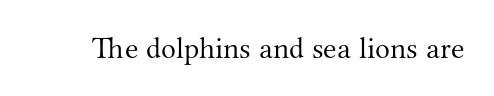
The image shows 31 px light serif type, upright; set normal letter spacing, not underlined; medium stroke contrast and a small x-height.
